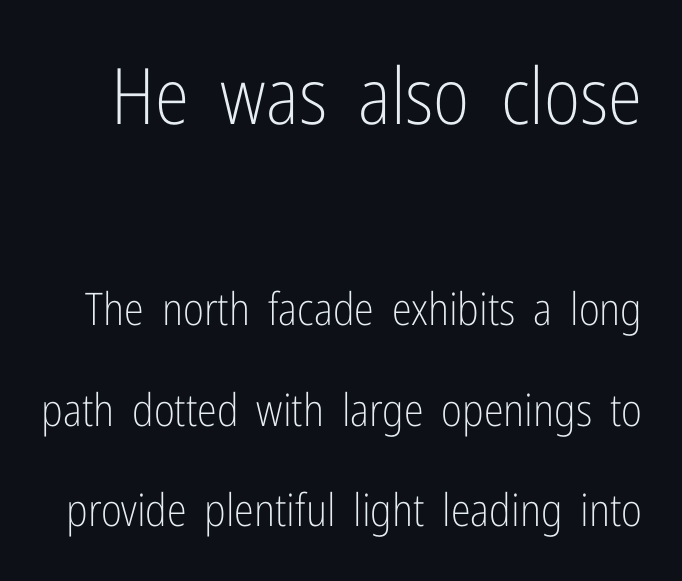
The image shows 78 px light, condensed sans-serif type, upright; set loose line spacing (2.23x), normal letter spacing, not underlined; the first (top) block is 1.73x larger; low stroke contrast and a medium x-height.
